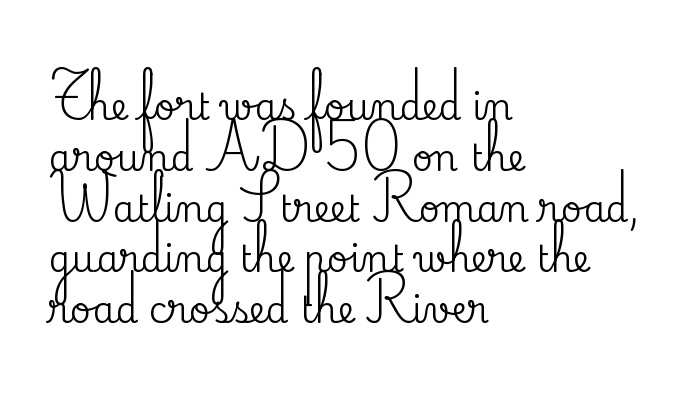
The image shows 36 px serif type, upright; set left-aligned, normal line spacing (1.41x), normal letter spacing, not underlined; medium stroke contrast and a small x-height.
